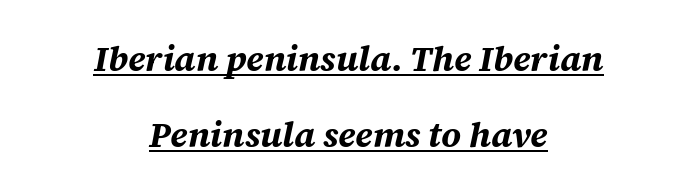
A typographer would call this underscored text. Leading is clearly above the norm, producing a sparse column. Strokes here are thick enough to call this a true bold. Is this a fixed-width face? No — the glyphs have proportional, varying widths.
